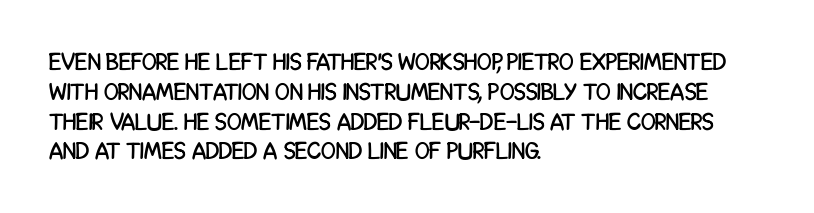
{"italic": "no", "underline": "no", "align": "left", "line_spacing_ratio": 1.24, "letter_spacing": "normal", "letter_spacing_em": 0.0, "glyph_px": 24}
